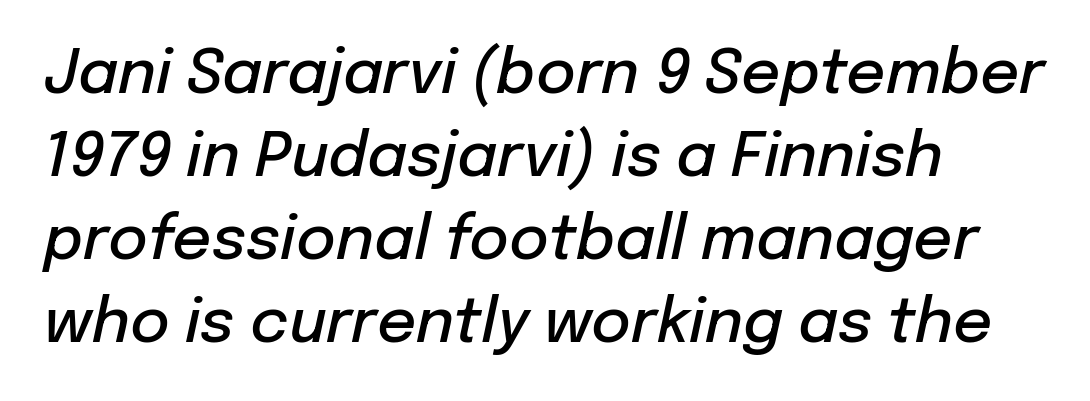
Q: Is the text bold? A: Semi-bold.
Q: Is the text italic (slanted)? A: Yes, it leans right by about 12 degrees.
Q: Is the text underlined? A: No.
Q: How is the paragraph aligned? A: Left-aligned.
Q: Is the spacing between letters normal or unusually wide? A: Normal.
Q: Is the spacing between lines tight, normal or loose? A: Normal.
Q: Width (condensed, normal, or wide)? A: Normal.
Q: Stroke contrast? A: Low.
Q: x-height? A: Medium.
Q: Monospaced? A: No.
